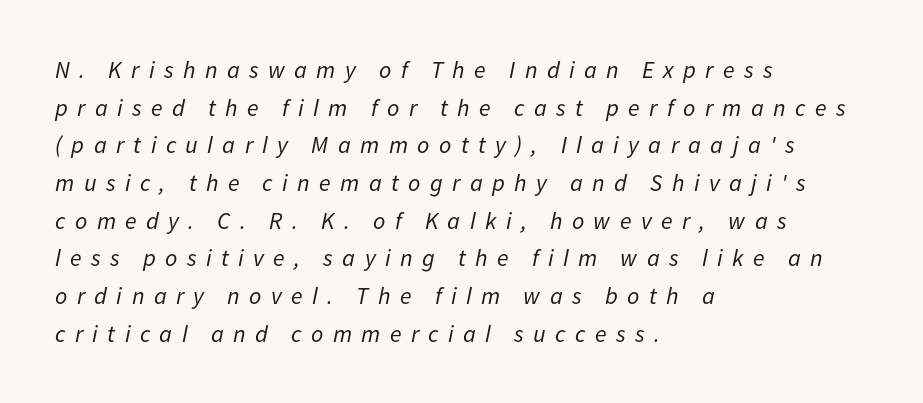
Inter-character spacing is expanded well beyond the font's built-in metrics. Stems here are at most as thick as an everyday book face. Reading down the column, the eye jumps a familiar distance to each next line. The passage is arranged the way most books set body copy — flush left. Has an underline been added? It has not.
